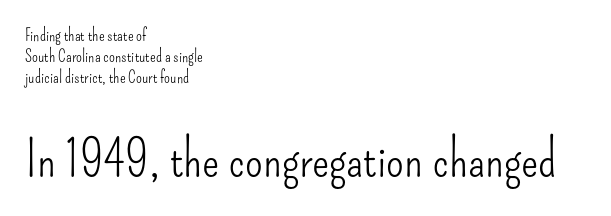
{"serif": "no", "italic": "no", "bold": "no", "weight": "light", "width": "condensed", "stroke_contrast": "low", "x_height": "small", "monospaced": "no", "underline": "no", "align": "left", "line_spacing_ratio": 1.23, "letter_spacing": "normal", "letter_spacing_em": 0.0, "larger_block": "second", "size_ratio": 3.0, "glyph_px": 51}
